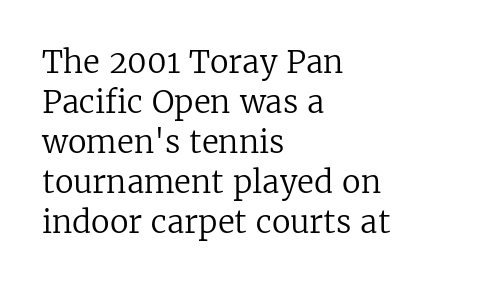
Q: Is the text bold? A: No.
Q: Is the text italic (slanted)? A: No, it is upright.
Q: Is the typeface a serif or a sans-serif typeface? A: Serif.
Q: Is the text underlined? A: No.
Q: How is the paragraph aligned? A: Left-aligned.
Q: Is the spacing between letters normal or unusually wide? A: Normal.
Q: Is the spacing between lines tight, normal or loose? A: Normal.
Q: Width (condensed, normal, or wide)? A: Normal.
Q: Stroke contrast? A: Low.
Q: x-height? A: Medium.
Q: Monospaced? A: No.
